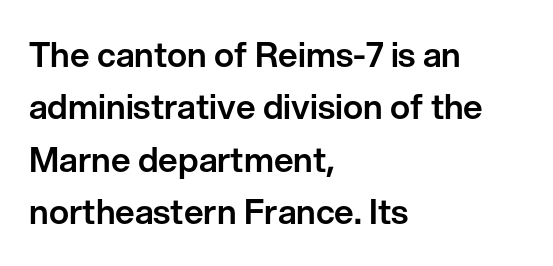
Note the varied advance widths — an 'i' is clearly narrower than an 'm'. Notice how the stems are strictly vertical — no italics here. Descender tails drop into unmarked territory. The designer left line spacing at the default. What stands out about the letter spacing? Nothing — it is the standard amount. Typeset ragged right — the left edge is the straight one.
